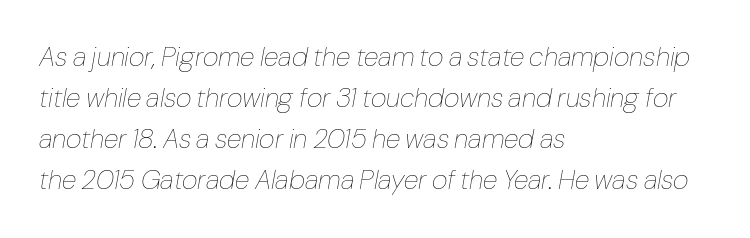
The image shows 27 px text type, italic (leaning right); set left-aligned, normal line spacing (1.52x), normal letter spacing, not underlined.
